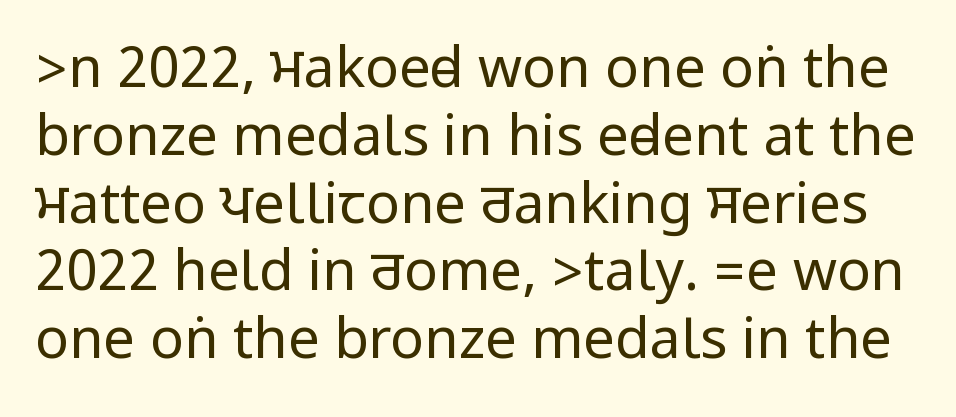
{"serif": "no", "italic": "no", "bold": "no", "weight": "regular", "width": "condensed", "stroke_contrast": "low", "underline": "no", "line_spacing_ratio": 1.21, "letter_spacing": "normal", "letter_spacing_em": 0.0, "glyph_px": 56}
